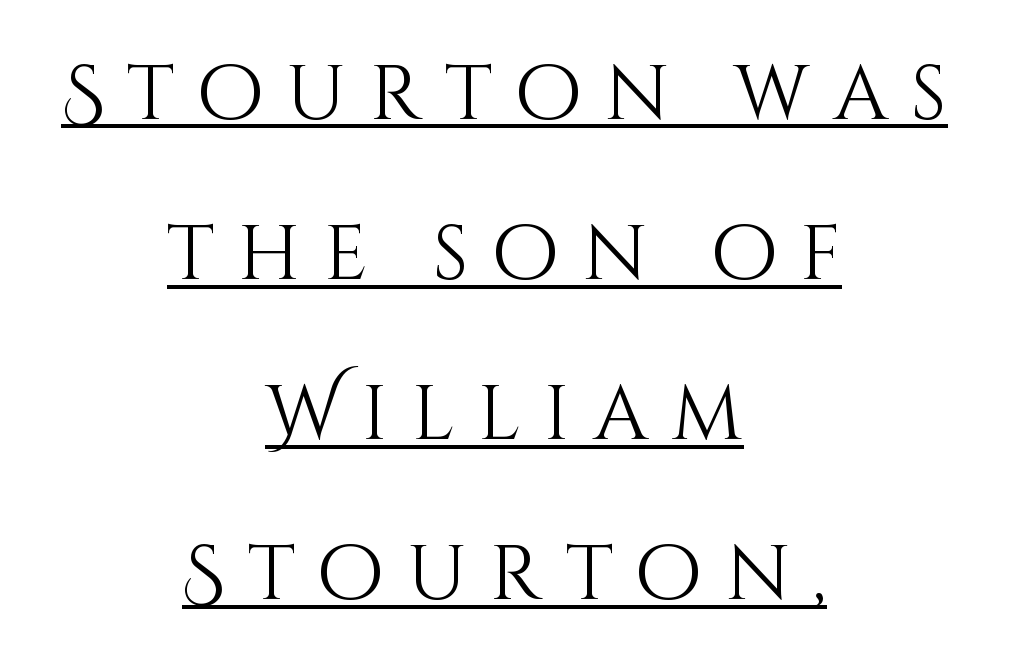
Q: Is the text bold? A: No.
Q: Is the text italic (slanted)? A: No, it is upright.
Q: Is the text underlined? A: Yes.
Q: How is the paragraph aligned? A: Centered.
Q: Is the spacing between letters normal or unusually wide? A: Unusually wide.
Q: Is the spacing between lines tight, normal or loose? A: Loose.
Q: Width (condensed, normal, or wide)? A: Normal.
Q: Stroke contrast? A: Medium.
Q: x-height? A: Large.
Q: Monospaced? A: No.
